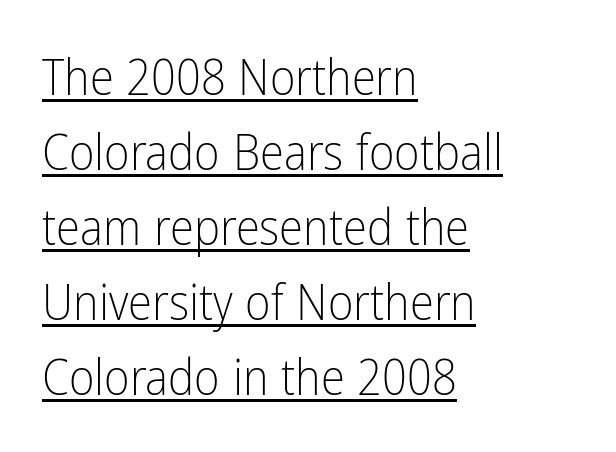
Character widths vary here, with narrow letters taking less room than wide ones. Like a heading marked for emphasis, these lines bear an underscore. Tracking value appears to be zero — textbook default spacing. Stems and bowls with no extra thickness — not bold. Is this a sans? Yes — the strokes have no serifs. Italic: no, the glyphs are upright roman.
